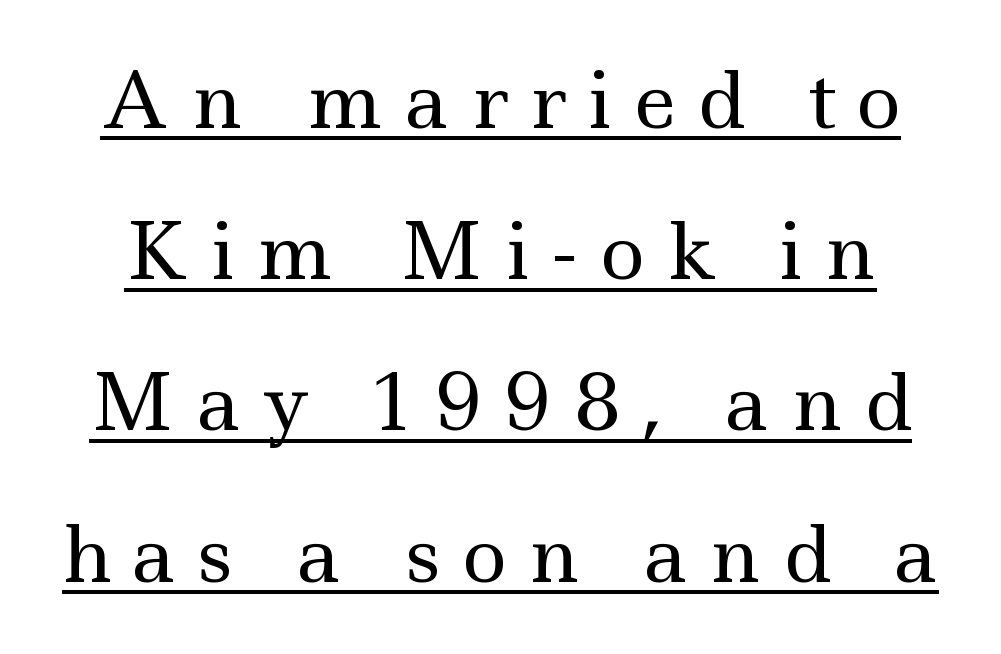
The rendering inserts visible extra space after every character. These glyphs show unthickened strokes, regular width or finer. Compared with undecorated copy, this sample adds a rule below the words. This is serif lettering, the kind often seen in printed books.
